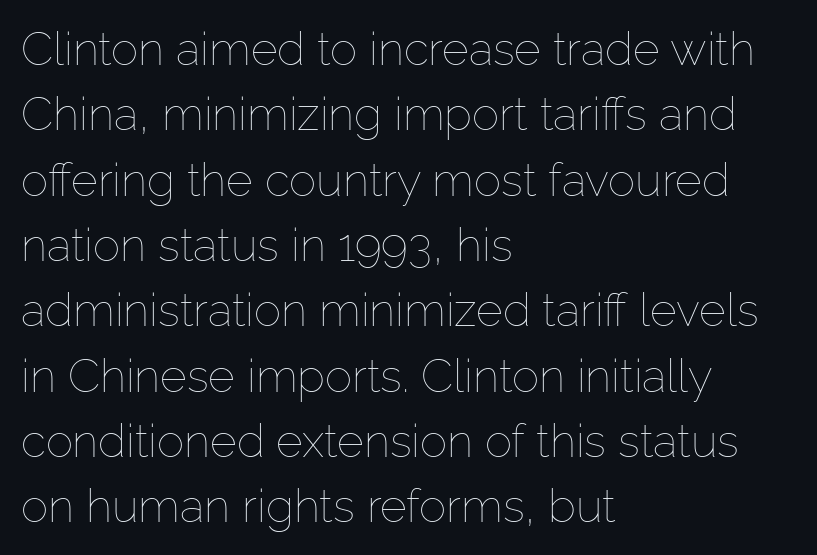
The image shows 46 px thin type, upright; set left-aligned, normal line spacing (1.42x), normal letter spacing, not underlined; low stroke contrast and a medium x-height.
